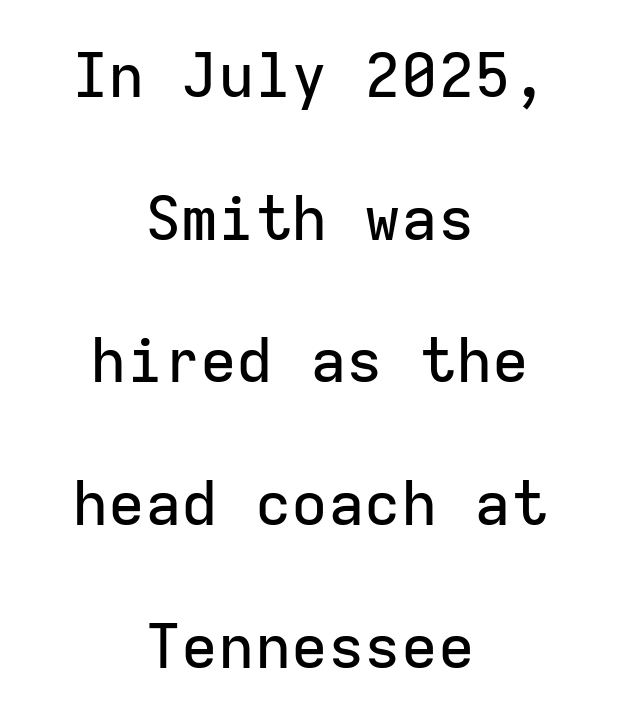
{"serif": "no", "italic": "no", "width": "normal", "stroke_contrast": "low", "x_height": "medium", "monospaced": "yes", "underline": "no", "align": "center", "line_spacing": "loose", "line_spacing_ratio": 2.34, "letter_spacing": "normal", "letter_spacing_em": 0.0, "glyph_px": 61}
